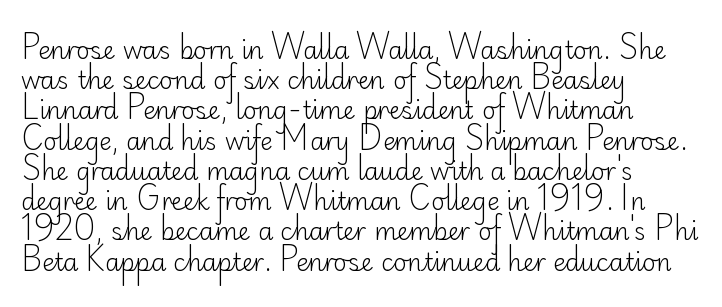
The weight would be labelled regular, book, light, or lighter still. Every stem runs plumb, perpendicular to the baseline. Descender tails drop into unmarked territory. One glance says typical: line gaps are just what's usual.
